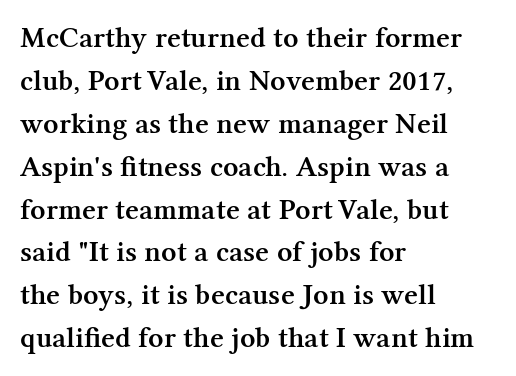
The image shows 30 px semibold serif type, upright; set left-aligned, normal line spacing (1.43x), normal letter spacing, not underlined; medium stroke contrast and a medium x-height.
